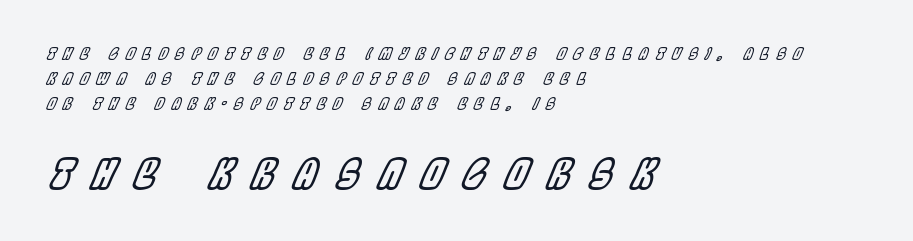
The image shows 41 px condensed type, italic (leaning right); set left-aligned, normal line spacing (1.57x), unusually wide letter spacing (+0.47 em), not underlined; the second (bottom) block is 2.56x larger; a large x-height.
